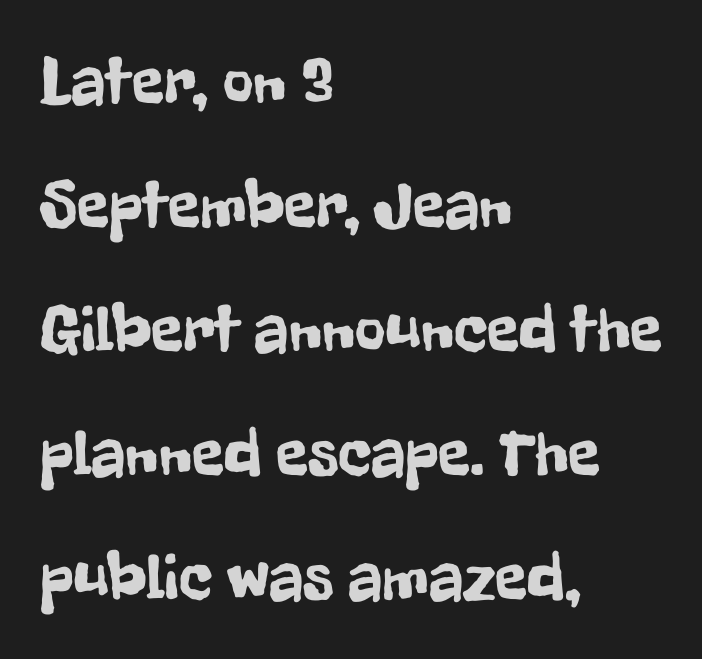
{"serif": "no", "italic": "no", "width": "condensed", "stroke_contrast": "low", "x_height": "medium", "monospaced": "no", "underline": "no", "align": "left", "line_spacing_ratio": 1.88, "letter_spacing": "normal", "letter_spacing_em": 0.0, "glyph_px": 66}
